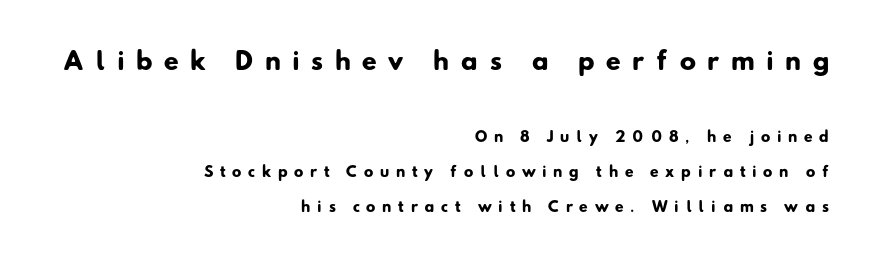
Q: Is the text bold? A: Yes.
Q: Is the text underlined? A: No.
Q: How is the paragraph aligned? A: Right-aligned.
Q: Is the spacing between letters normal or unusually wide? A: Unusually wide.
Q: Is the spacing between lines tight, normal or loose? A: Loose.
Q: Which block of text is set in a larger size, the first (top) or the second (bottom)? A: The first (top) one.
